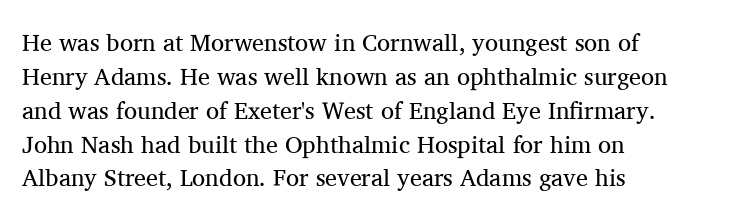
Decoration check: the copy has no underline. Teacher's note: observe the even left margin — that is flush-left alignment. Interline gaps are of average width in this sample. No chunkiness to these letters — they're not bold. These lines were composed using upright roman letters.
